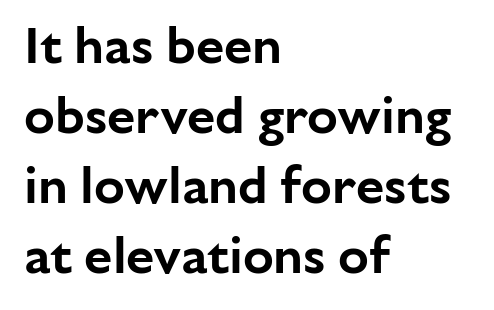
Q: Is the text italic (slanted)? A: No, it is upright.
Q: Is the typeface a serif or a sans-serif typeface? A: Sans-serif.
Q: Is the text underlined? A: No.
Q: How is the paragraph aligned? A: Left-aligned.
Q: Is the spacing between letters normal or unusually wide? A: Normal.
Q: Is the spacing between lines tight, normal or loose? A: Normal.
Q: Width (condensed, normal, or wide)? A: Normal.
Q: Stroke contrast? A: Low.
Q: x-height? A: Medium.
Q: Monospaced? A: No.
